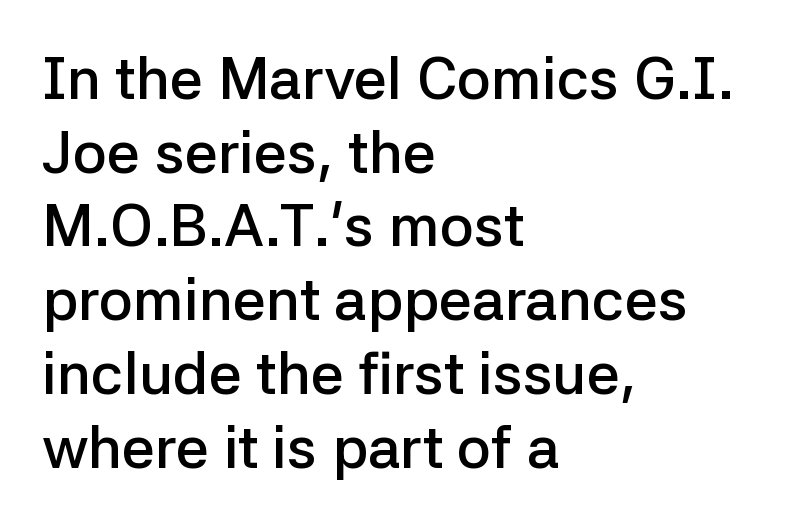
The image shows 59 px semibold sans-serif type, upright; set left-aligned, normal line spacing (1.25x), normal letter spacing, not underlined; low stroke contrast and a medium x-height.
